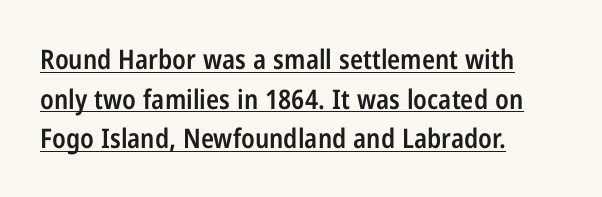
The image shows 27 px text type, upright; set left-aligned, normal line spacing (1.47x), normal letter spacing, underlined.
